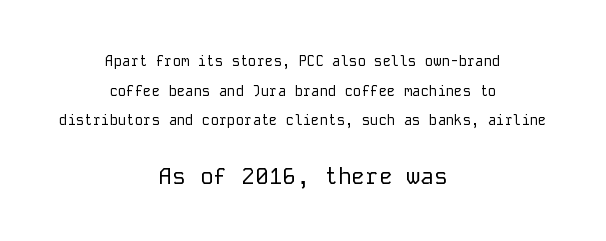
{"italic": "no", "bold": "no", "underline": "no", "align": "center", "line_spacing": "loose", "line_spacing_ratio": 2.12, "letter_spacing": "normal", "letter_spacing_em": 0.0, "larger_block": "second", "size_ratio": 1.64, "glyph_px": 23}
